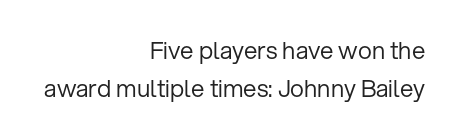
The cut favours lightness, reaching ordinary text weight at its darkest. Successive baselines arrive at the customary interval. The face used here is rendered with its standard letterfit. A clean baseline with only descenders dipping below it.
